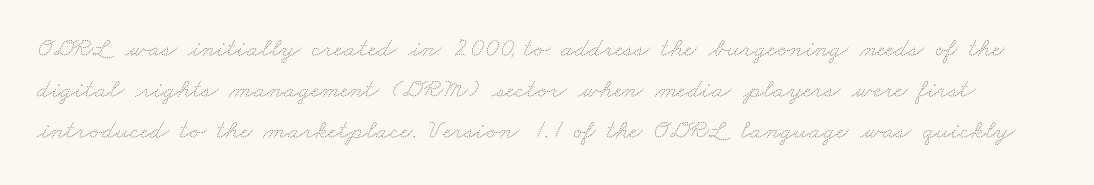
The image shows 27 px text type; set normal line spacing (1.52x), normal letter spacing, not underlined.
